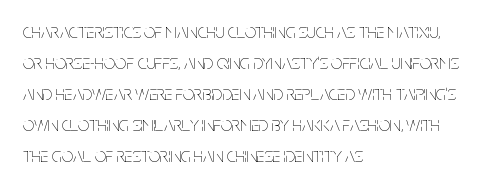
Q: Is the text bold? A: No.
Q: Is the text italic (slanted)? A: No, it is upright.
Q: Is the text underlined? A: No.
Q: How is the paragraph aligned? A: Left-aligned.
Q: Is the spacing between letters normal or unusually wide? A: Normal.
Q: Is the spacing between lines tight, normal or loose? A: Normal.
